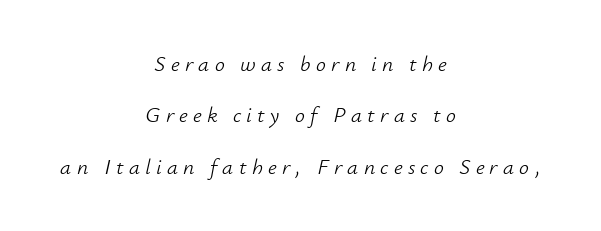
The image shows 22 px text type, italic (leaning right); set centered, loose line spacing (2.33x), unusually wide letter spacing (+0.24 em), not underlined.
